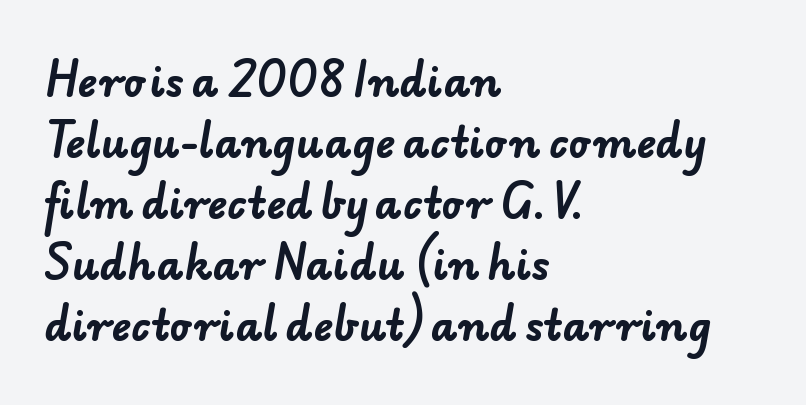
Q: Is the text bold? A: Yes.
Q: Is the typeface a serif or a sans-serif typeface? A: Sans-serif.
Q: Is the text underlined? A: No.
Q: How is the paragraph aligned? A: Left-aligned.
Q: Is the spacing between letters normal or unusually wide? A: Normal.
Q: Is the spacing between lines tight, normal or loose? A: Normal.
Q: Width (condensed, normal, or wide)? A: Normal.
Q: Stroke contrast? A: Low.
Q: x-height? A: Small.
Q: Monospaced? A: No.
